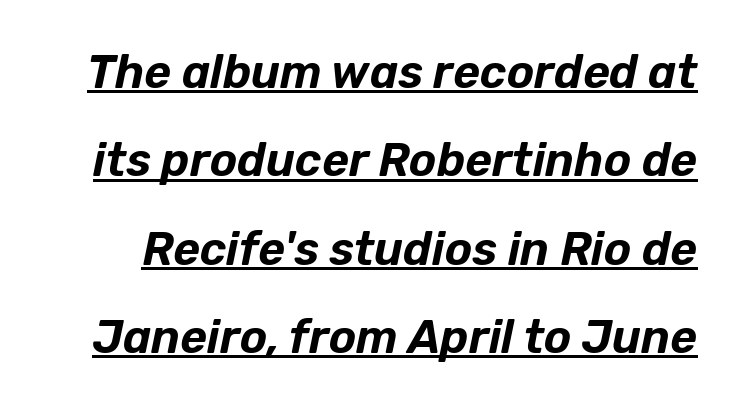
The image shows 46 px text type, italic (leaning right); set loose line spacing (1.92x), normal letter spacing, underlined; low stroke contrast and a medium x-height.
